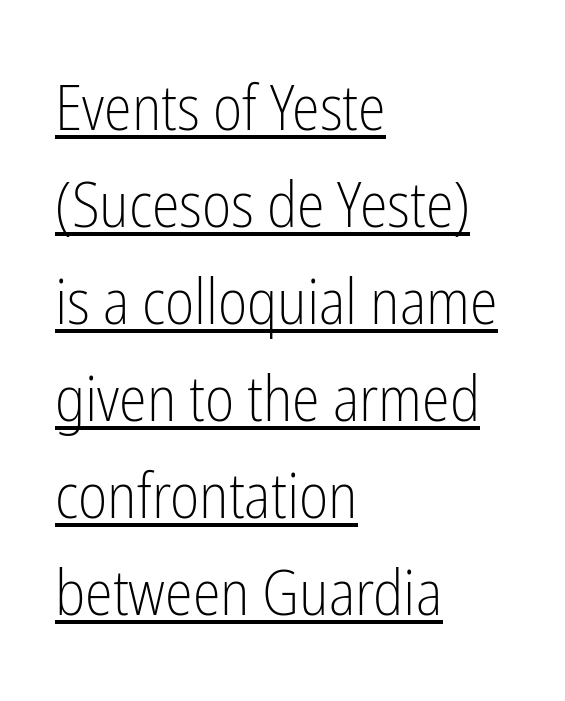
{"serif": "no", "italic": "no", "bold": "no", "weight": "light", "width": "condensed", "stroke_contrast": "low", "x_height": "medium", "monospaced": "no", "underline": "yes", "align": "left", "line_spacing": "normal", "line_spacing_ratio": 1.54, "letter_spacing": "normal", "letter_spacing_em": 0.0, "glyph_px": 63}
